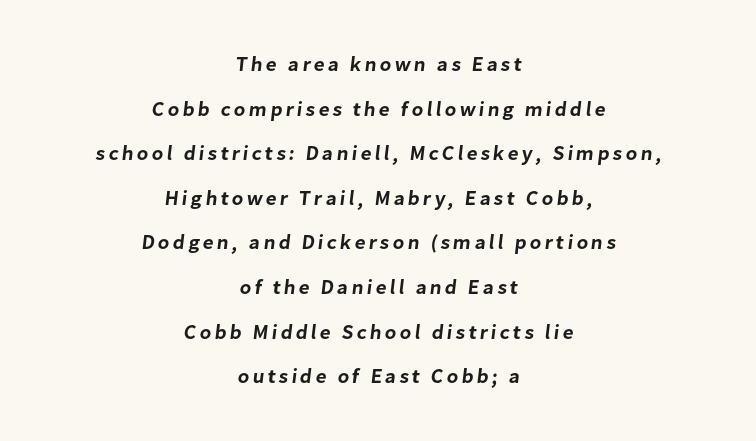
Q: Is the text underlined? A: No.
Q: How is the paragraph aligned? A: Centered.
Q: Is the spacing between lines tight, normal or loose? A: Loose.
